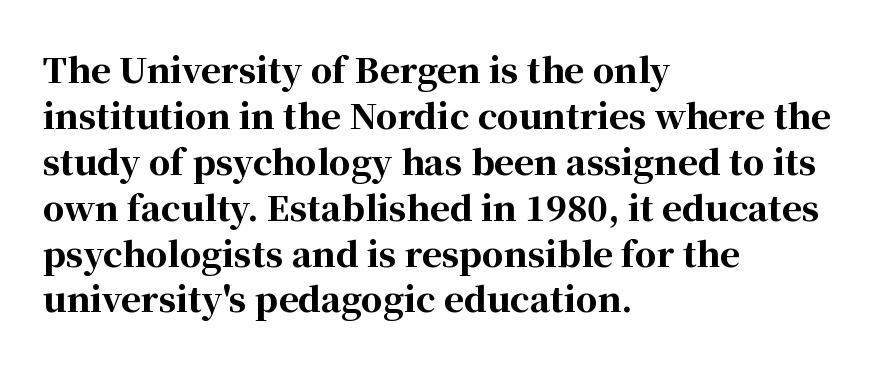
Q: Is the text bold? A: Yes.
Q: Is the text italic (slanted)? A: No, it is upright.
Q: Is the typeface a serif or a sans-serif typeface? A: Serif.
Q: Is the text underlined? A: No.
Q: How is the paragraph aligned? A: Left-aligned.
Q: Is the spacing between letters normal or unusually wide? A: Normal.
Q: Is the spacing between lines tight, normal or loose? A: Normal.
Q: Width (condensed, normal, or wide)? A: Normal.
Q: Stroke contrast? A: High.
Q: x-height? A: Medium.
Q: Monospaced? A: No.
